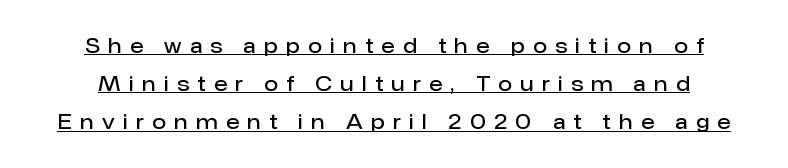
You could fit nearly another row in the gap between these rows. This is the regular roman posture of the typeface. Students, note that the glyphs here are deliberately spaced far apart. This is the in-between weight designers call semibold or demi. Compared with undecorated copy, this sample adds a rule below the words.
